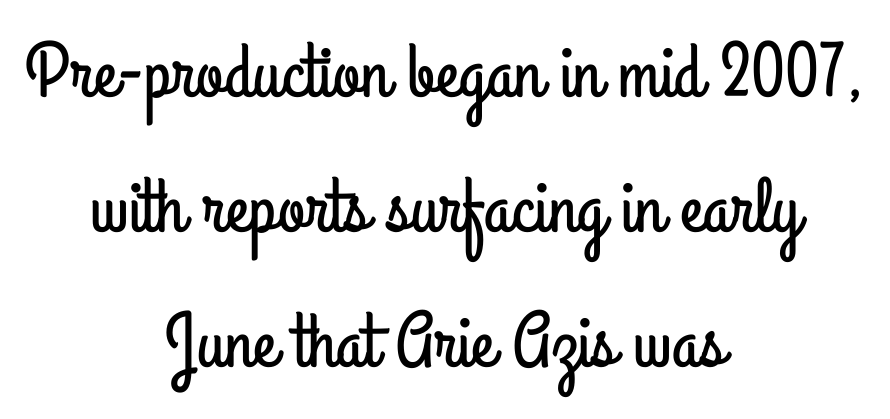
A typesetter would call this proportional, since set widths differ per character. Type without underlining. This rendering leaves character spacing at its baseline value. This sample is center-justified, so both line endings float freely. Do the letters lean? They stand straight. Serifs: no, the terminals of the letterforms are clean.
